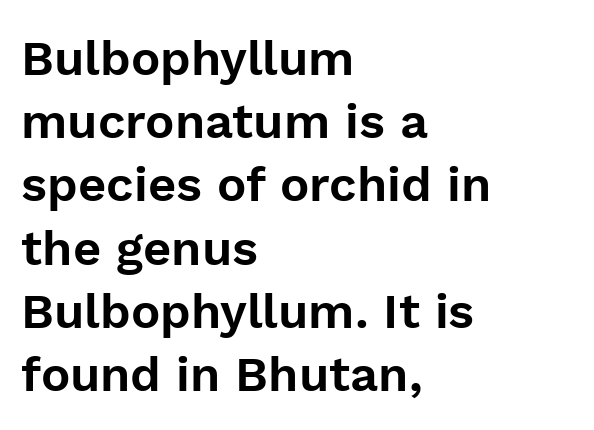
Q: Is the text italic (slanted)? A: No, it is upright.
Q: Is the typeface a serif or a sans-serif typeface? A: Sans-serif.
Q: Is the text underlined? A: No.
Q: How is the paragraph aligned? A: Left-aligned.
Q: Is the spacing between letters normal or unusually wide? A: Normal.
Q: Is the spacing between lines tight, normal or loose? A: Normal.
Q: Width (condensed, normal, or wide)? A: Normal.
Q: Stroke contrast? A: Low.
Q: x-height? A: Medium.
Q: Monospaced? A: No.
